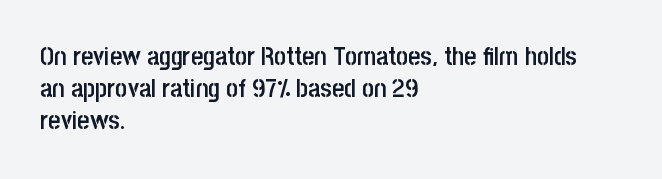
{"italic": "no", "bold": "semi", "underline": "no", "align": "left", "line_spacing_ratio": 1.24, "letter_spacing": "normal", "letter_spacing_em": 0.0, "glyph_px": 26}
